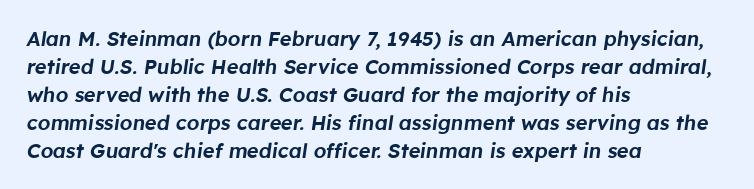
{"italic": "yes", "lean": "right", "slant_degrees": 8, "underline": "no", "align": "left", "line_spacing": "normal", "line_spacing_ratio": 1.4, "letter_spacing": "normal", "letter_spacing_em": 0.0, "glyph_px": 20}
